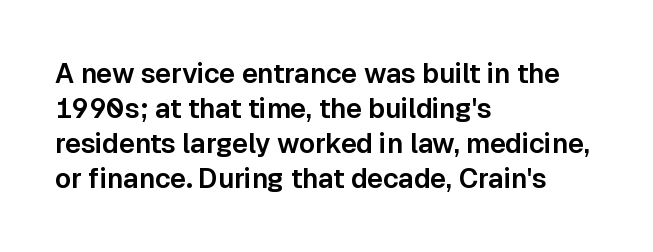
Q: Is the text italic (slanted)? A: No, it is upright.
Q: Is the text underlined? A: No.
Q: How is the paragraph aligned? A: Left-aligned.
Q: Is the spacing between letters normal or unusually wide? A: Normal.
Q: Is the spacing between lines tight, normal or loose? A: Normal.
